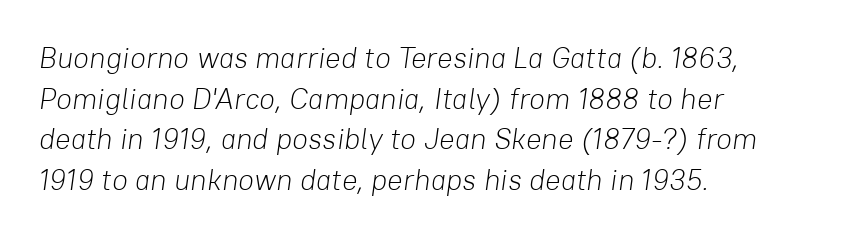
Standard letterfit; no display-style spreading of the glyphs. This rendering features lettering with no underline. Each letter keeps its own natural width here, so spacing adapts to shape. The font sits on the lighter half of the weight spectrum, regular included. Tall strokes in this sample are angled rather than plumb.
